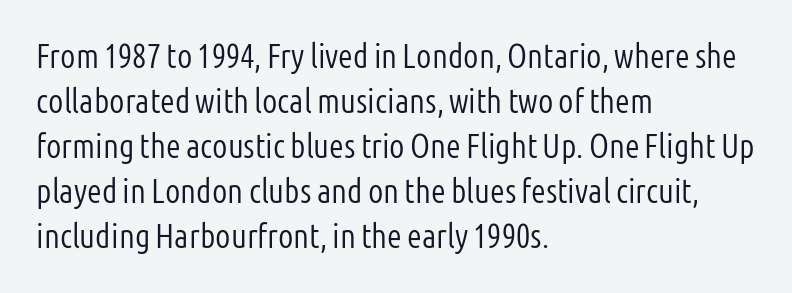
The specimen omits any rule beneath the text block's lines. The passage shown stacks its lines at a standard gap. Is the letter spacing exaggerated? No — it looks like the ordinary default. Each letter keeps its own natural width here, so spacing adapts to shape.
